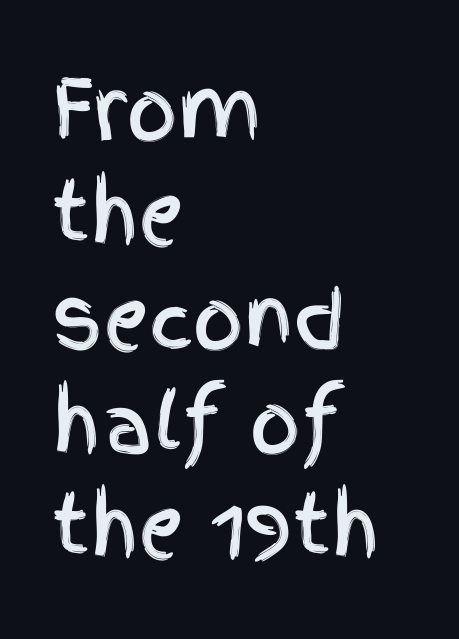
{"serif": "no", "italic": "no", "width": "condensed", "x_height": "large", "monospaced": "no", "underline": "no", "align": "left", "line_spacing": "normal", "line_spacing_ratio": 1.32, "letter_spacing": "normal", "letter_spacing_em": 0.0, "glyph_px": 79}
